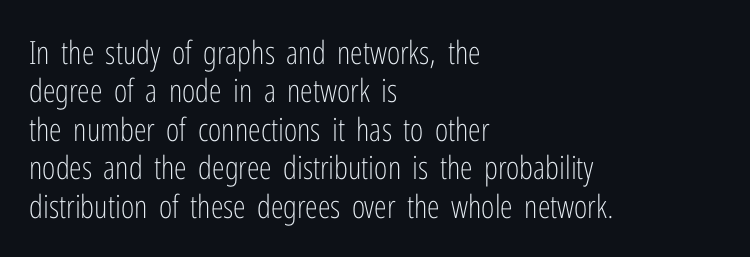
{"serif": "no", "italic": "no", "bold": "no", "weight": "light", "width": "condensed", "stroke_contrast": "low", "x_height": "medium", "monospaced": "no", "underline": "no", "align": "left", "line_spacing_ratio": 1.2, "letter_spacing": "normal", "letter_spacing_em": 0.0, "glyph_px": 32}
